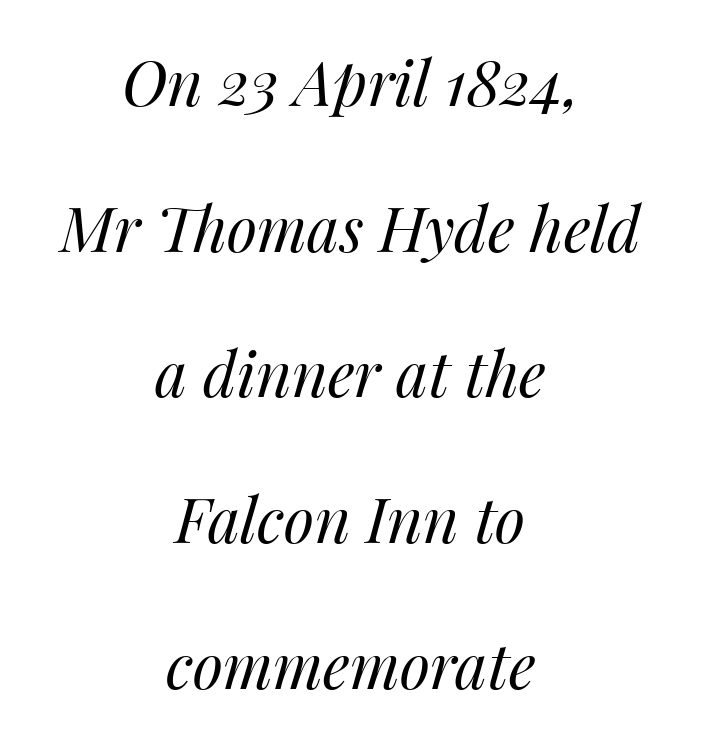
Q: Is the text bold? A: No.
Q: Is the text italic (slanted)? A: Yes, it leans right by about 14 degrees.
Q: Is the text underlined? A: No.
Q: How is the paragraph aligned? A: Centered.
Q: Is the spacing between letters normal or unusually wide? A: Normal.
Q: Is the spacing between lines tight, normal or loose? A: Loose.
Q: Width (condensed, normal, or wide)? A: Normal.
Q: Stroke contrast? A: Medium.
Q: x-height? A: Medium.
Q: Monospaced? A: No.
